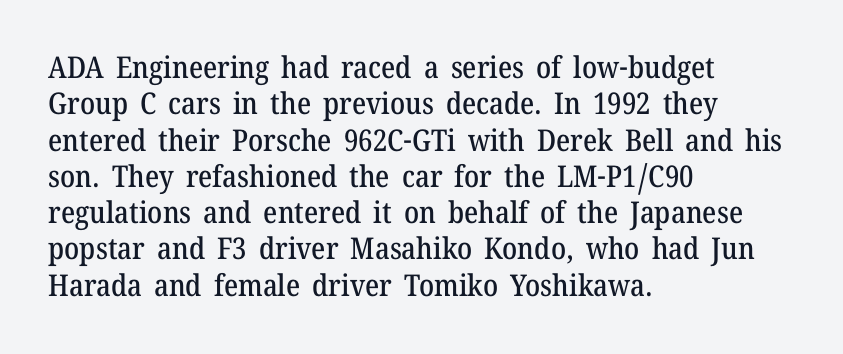
{"serif": "yes", "italic": "no", "width": "normal", "stroke_contrast": "medium", "x_height": "medium", "monospaced": "no", "underline": "no", "align": "left", "line_spacing_ratio": 1.21, "letter_spacing": "normal", "letter_spacing_em": 0.0, "glyph_px": 30}
